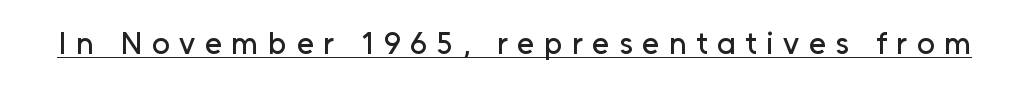
Q: Is the text italic (slanted)? A: No, it is upright.
Q: Is the typeface a serif or a sans-serif typeface? A: Sans-serif.
Q: Is the text underlined? A: Yes.
Q: Is the spacing between letters normal or unusually wide? A: Unusually wide.
Q: Width (condensed, normal, or wide)? A: Normal.
Q: Stroke contrast? A: Low.
Q: x-height? A: Medium.
Q: Monospaced? A: No.
